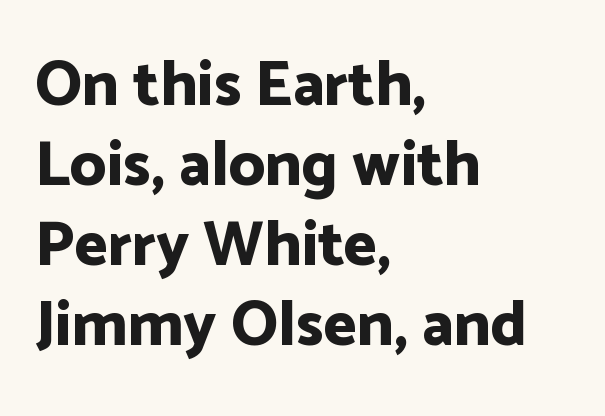
The image shows 63 px bold sans-serif type, upright; set left-aligned, normal line spacing (1.27x), normal letter spacing, not underlined; low stroke contrast and a medium x-height.
